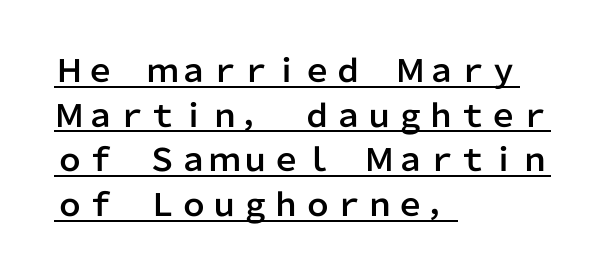
Q: Is the text italic (slanted)? A: No, it is upright.
Q: Is the typeface a serif or a sans-serif typeface? A: Sans-serif.
Q: Is the text underlined? A: Yes.
Q: How is the paragraph aligned? A: Left-aligned.
Q: Is the spacing between letters normal or unusually wide? A: Normal.
Q: Is the spacing between lines tight, normal or loose? A: Normal.
Q: Width (condensed, normal, or wide)? A: Normal.
Q: Stroke contrast? A: Low.
Q: x-height? A: Medium.
Q: Monospaced? A: No.
